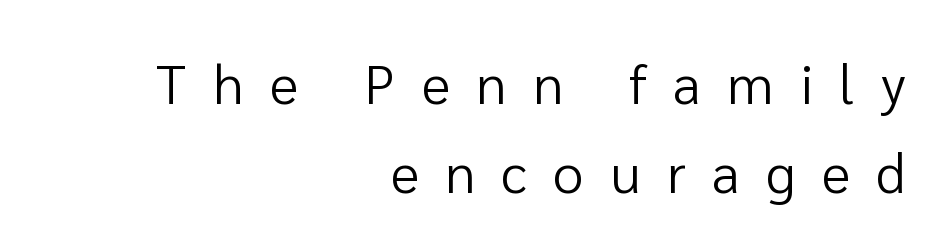
Q: Is the text bold? A: No.
Q: Is the text italic (slanted)? A: No, it is upright.
Q: Is the typeface a serif or a sans-serif typeface? A: Sans-serif.
Q: Is the text underlined? A: No.
Q: How is the paragraph aligned? A: Right-aligned.
Q: Is the spacing between letters normal or unusually wide? A: Unusually wide.
Q: Is the spacing between lines tight, normal or loose? A: Normal.
Q: Width (condensed, normal, or wide)? A: Normal.
Q: Stroke contrast? A: Low.
Q: x-height? A: Medium.
Q: Monospaced? A: No.
